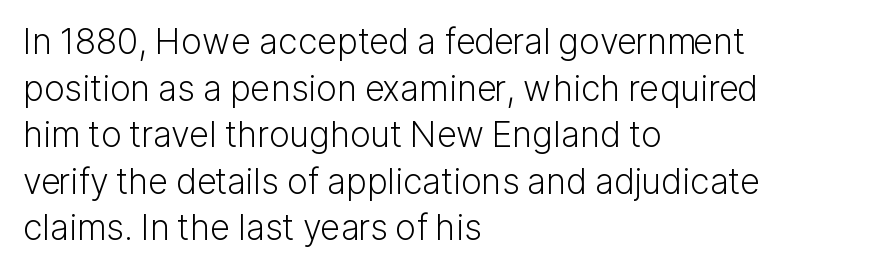
{"serif": "no", "italic": "no", "bold": "no", "weight": "light", "width": "normal", "stroke_contrast": "low", "x_height": "medium", "monospaced": "no", "underline": "no", "align": "left", "line_spacing": "normal", "line_spacing_ratio": 1.33, "letter_spacing": "normal", "letter_spacing_em": 0.0, "glyph_px": 35}
